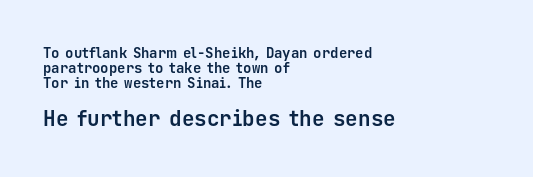
{"italic": "no", "bold": "yes", "underline": "no", "align": "left", "line_spacing": "tight", "line_spacing_ratio": 1.06, "letter_spacing": "normal", "letter_spacing_em": 0.0, "larger_block": "second", "size_ratio": 1.5, "glyph_px": 21}
